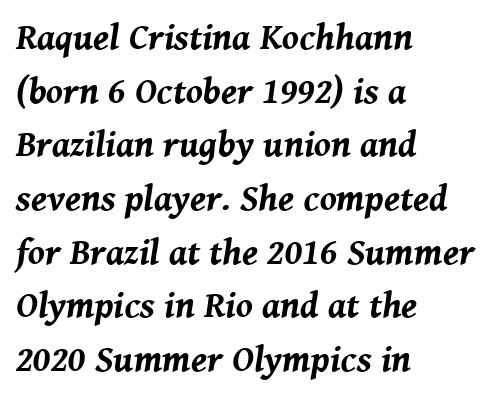
{"italic": "yes", "lean": "right", "slant_degrees": 8, "bold": "yes", "weight": "bold", "width": "normal", "stroke_contrast": "medium", "x_height": "medium", "monospaced": "no", "underline": "no", "align": "left", "line_spacing": "normal", "line_spacing_ratio": 1.45, "letter_spacing": "normal", "letter_spacing_em": 0.0, "glyph_px": 37}
